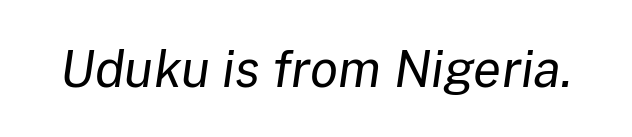
Each stroke keeps to a modest, everyday thickness or less. A typesetter would call this proportional, since set widths differ per character. Check under the words: just untouched page. This sample uses plain, unmodified letter spacing. Every character sits at an angle, as italics do.
